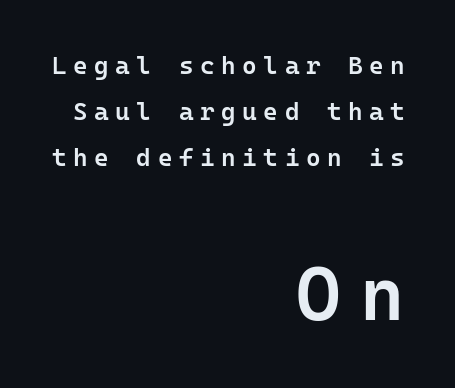
Which of the two is more prominent by size? The second, at the bottom. Alignment: flush right. These lines were composed using upright roman letters. How are the letters spaced? Widely, with obvious added tracking.
